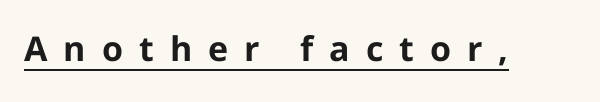
{"serif": "no", "italic": "no", "bold": "yes", "weight": "bold", "width": "normal", "stroke_contrast": "low", "x_height": "medium", "monospaced": "no", "underline": "yes", "letter_spacing": "wide", "letter_spacing_em": 0.47, "glyph_px": 34}
